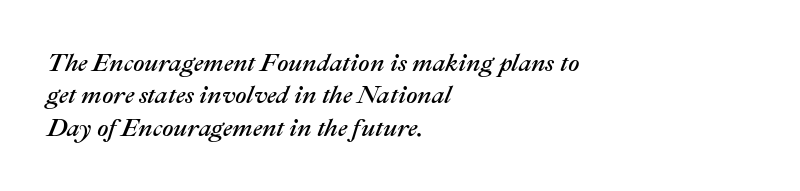
{"italic": "yes", "lean": "right", "slant_degrees": 22, "underline": "no", "align": "left", "line_spacing": "normal", "line_spacing_ratio": 1.3, "letter_spacing": "normal", "letter_spacing_em": 0.0, "glyph_px": 25}
